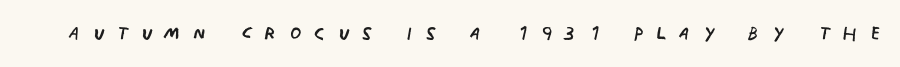
A bare baseline throughout the passage. Tracking value appears strongly positive — letters spread wide. The font is comparable to plain body text, perhaps lighter.
